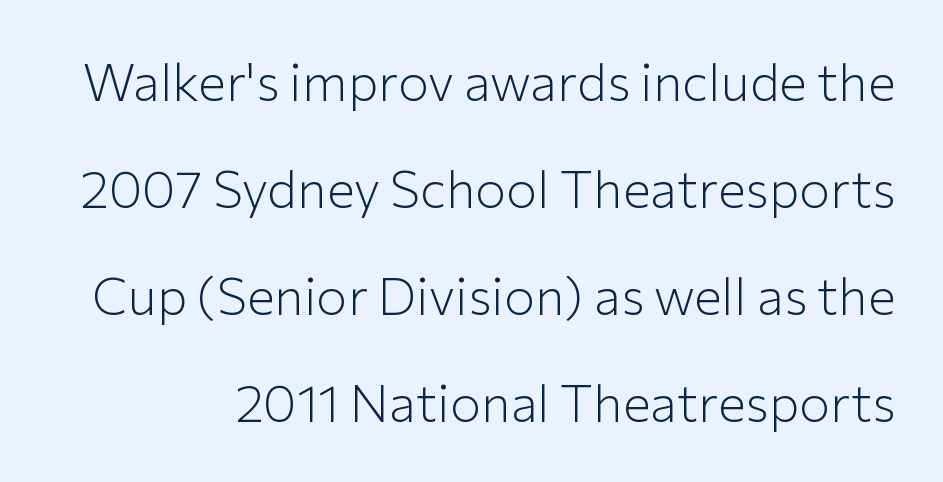
The image shows 52 px light sans-serif type, upright; set loose line spacing (2.06x), normal letter spacing, not underlined; low stroke contrast and a medium x-height.
